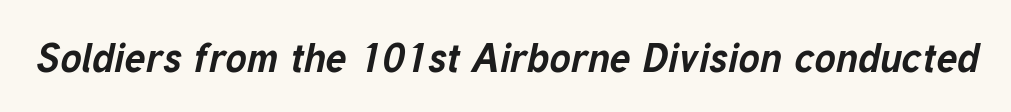
{"italic": "yes", "lean": "right", "slant_degrees": 12, "bold": "yes", "weight": "bold", "width": "normal", "stroke_contrast": "low", "x_height": "medium", "monospaced": "no", "underline": "no", "letter_spacing": "normal", "letter_spacing_em": 0.0, "glyph_px": 40}
